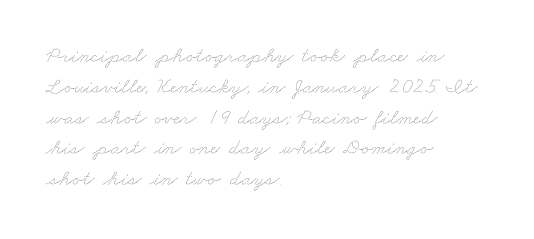
Q: Is the text bold? A: No.
Q: Is the text underlined? A: No.
Q: How is the paragraph aligned? A: Left-aligned.
Q: Is the spacing between letters normal or unusually wide? A: Normal.
Q: Is the spacing between lines tight, normal or loose? A: Normal.
